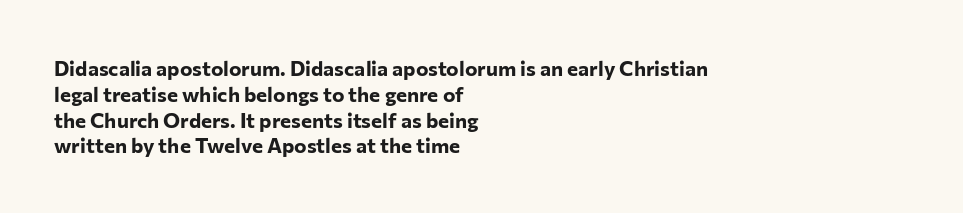
The letters stand upright; this is a roman face. Every row of glyphs begins at an identical x-position on the left. Between one letter and the next there's only the usual sliver of space. Caption: bold face, heavy strokes.
